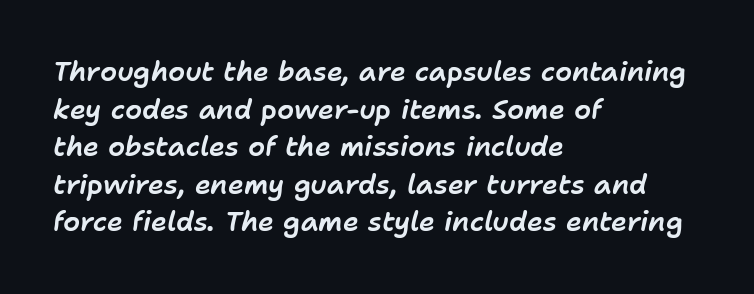
{"italic": "yes", "lean": "right", "slant_degrees": 11, "underline": "no", "align": "left", "line_spacing": "normal", "line_spacing_ratio": 1.39, "letter_spacing": "normal", "letter_spacing_em": 0.0, "glyph_px": 27}
